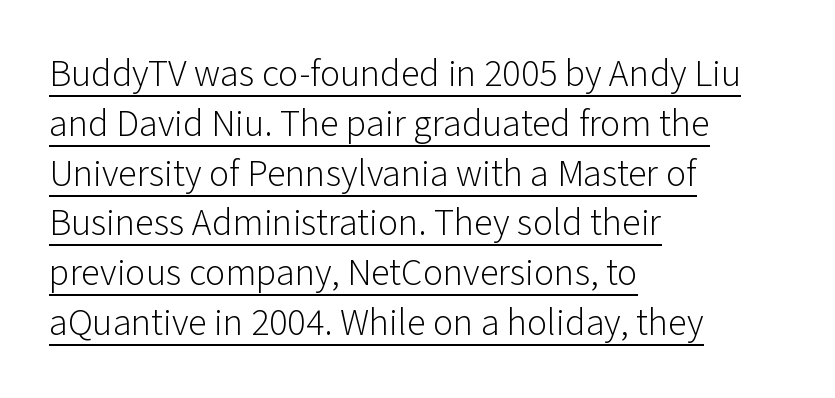
Looks like regular typesetting: each glyph gets only the width it needs. Heaviness? Minimal to ordinary, like unemphasized prose. Baseline-to-baseline distance is the conventional proportion of letter height. This sample is left-justified, so line endings fall wherever the words run out.
